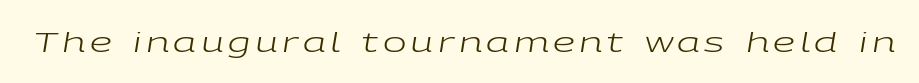
Q: Is the text bold? A: No.
Q: Is the text italic (slanted)? A: Yes, it leans right by about 9 degrees.
Q: Is the text underlined? A: No.
Q: Width (condensed, normal, or wide)? A: Wide.
Q: Stroke contrast? A: Low.
Q: x-height? A: Medium.
Q: Monospaced? A: No.
